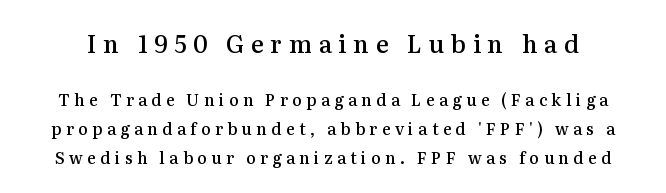
{"italic": "no", "bold": "semi", "underline": "no", "line_spacing_ratio": 1.81, "letter_spacing": "wide", "letter_spacing_em": 0.28, "larger_block": "first", "size_ratio": 1.5, "glyph_px": 24}
